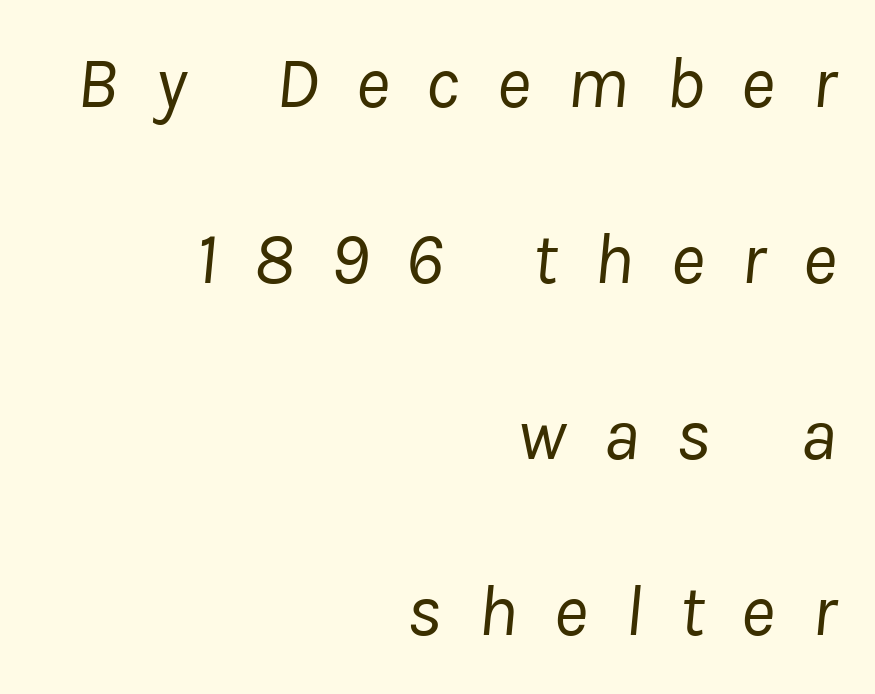
The image shows 74 px regular-weight type, italic (leaning right); set right-aligned, loose line spacing (2.38x), unusually wide letter spacing (+0.49 em), not underlined; low stroke contrast and a medium x-height.
